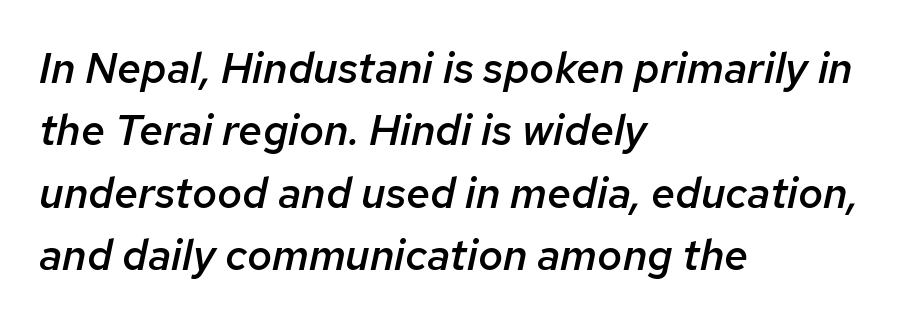
Students, this is semibold: more ink than regular, less than bold. These lines keep a tight, regular rhythm from letter to letter. The rendering anchors every line to the left-hand side. Each letter keeps its own natural width here, so spacing adapts to shape. Rule under the text: the space is simply empty. The specimen reads as italic at a glance.
